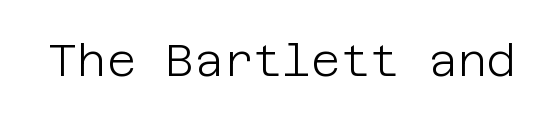
{"serif": "no", "italic": "no", "bold": "no", "weight": "light", "width": "normal", "stroke_contrast": "low", "x_height": "large", "underline": "no", "letter_spacing": "normal", "letter_spacing_em": 0.0, "glyph_px": 45}
